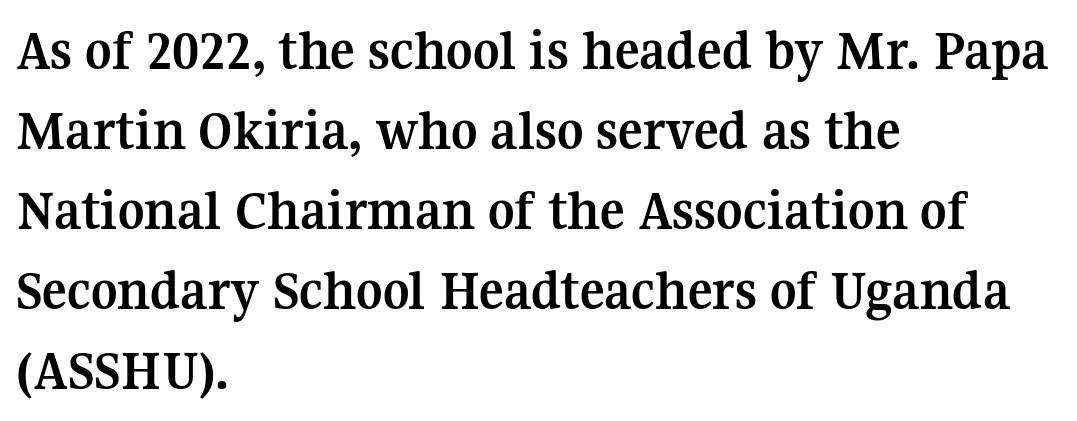
{"serif": "yes", "italic": "no", "bold": "yes", "weight": "semibold", "width": "normal", "stroke_contrast": "medium", "x_height": "medium", "monospaced": "no", "underline": "no", "align": "left", "line_spacing": "normal", "line_spacing_ratio": 1.38, "letter_spacing": "normal", "letter_spacing_em": 0.0, "glyph_px": 58}
